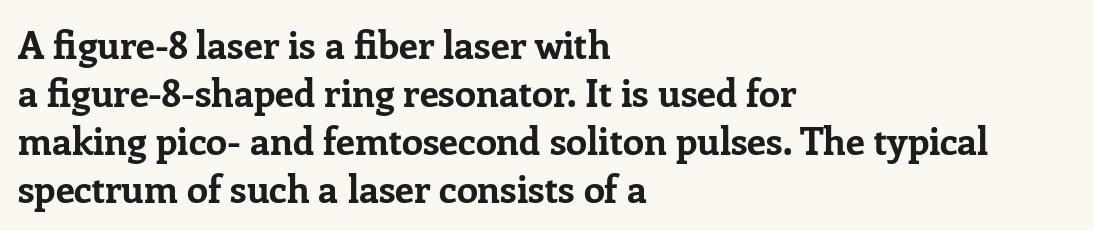
Q: Is the text bold? A: Yes.
Q: Is the text italic (slanted)? A: No, it is upright.
Q: Is the typeface a serif or a sans-serif typeface? A: Serif.
Q: Is the text underlined? A: No.
Q: How is the paragraph aligned? A: Left-aligned.
Q: Is the spacing between letters normal or unusually wide? A: Normal.
Q: Is the spacing between lines tight, normal or loose? A: Normal.
Q: Width (condensed, normal, or wide)? A: Normal.
Q: Stroke contrast? A: Low.
Q: x-height? A: Medium.
Q: Monospaced? A: No.
